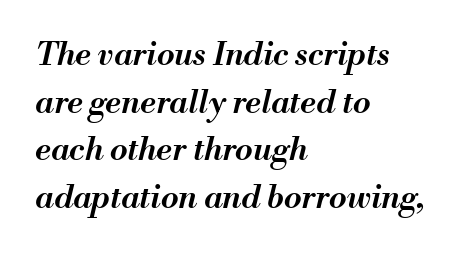
Q: Is the text bold? A: Semi-bold.
Q: Is the text italic (slanted)? A: Yes, it leans right by about 13 degrees.
Q: Is the text underlined? A: No.
Q: How is the paragraph aligned? A: Left-aligned.
Q: Is the spacing between letters normal or unusually wide? A: Normal.
Q: Is the spacing between lines tight, normal or loose? A: Normal.
Q: Width (condensed, normal, or wide)? A: Normal.
Q: Stroke contrast? A: Medium.
Q: x-height? A: Small.
Q: Monospaced? A: No.
